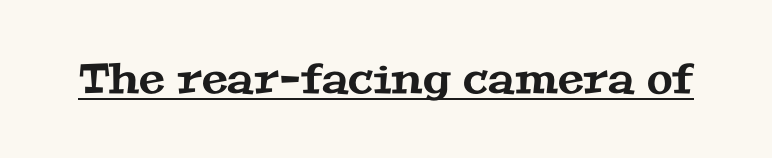
Q: Is the typeface a serif or a sans-serif typeface? A: Serif.
Q: Is the text underlined? A: Yes.
Q: Is the spacing between letters normal or unusually wide? A: Normal.
Q: Width (condensed, normal, or wide)? A: Wide.
Q: Stroke contrast? A: Medium.
Q: x-height? A: Medium.
Q: Monospaced? A: No.
